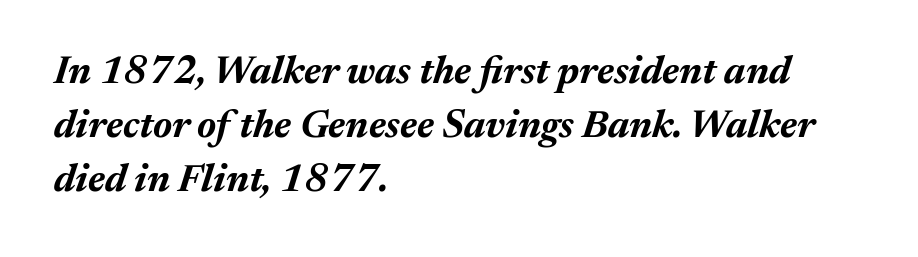
The image shows 39 px bold type, italic (leaning right); set left-aligned, normal line spacing (1.39x), normal letter spacing, not underlined; medium stroke contrast and a medium x-height.
